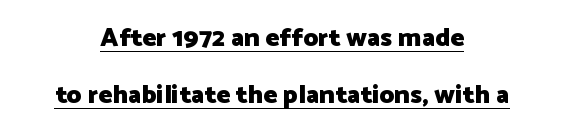
Is there an underline? Yes — a line sits under the letters. Nope, not italic — everything's standing straight. The letterforms sit shoulder to shoulder at normal distance. These lines stand farther apart than default settings would place them.
